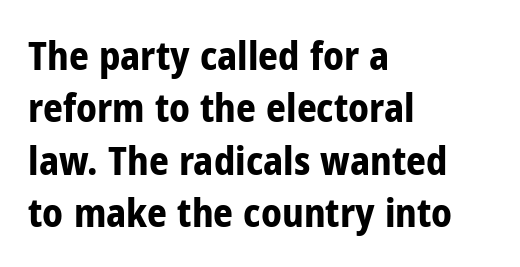
{"serif": "no", "italic": "no", "bold": "yes", "weight": "bold", "width": "condensed", "stroke_contrast": "low", "x_height": "medium", "monospaced": "no", "underline": "no", "align": "left", "line_spacing": "normal", "line_spacing_ratio": 1.34, "letter_spacing": "normal", "letter_spacing_em": 0.0, "glyph_px": 39}
